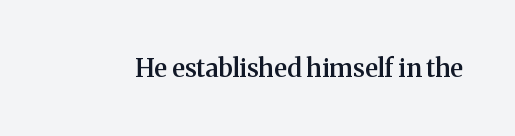
The image shows 25 px text type, upright; set normal letter spacing, not underlined.
